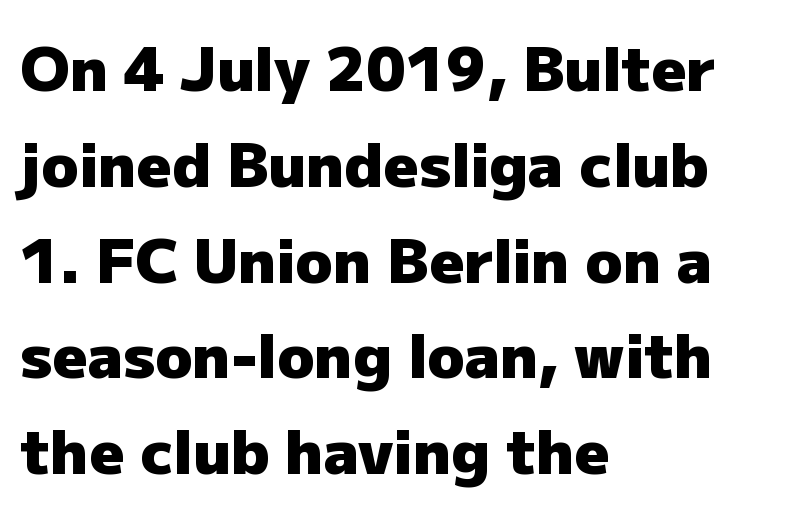
{"serif": "no", "italic": "no", "bold": "yes", "weight": "heavy", "width": "normal", "stroke_contrast": "low", "x_height": "medium", "monospaced": "no", "underline": "no", "align": "left", "line_spacing": "normal", "line_spacing_ratio": 1.57, "letter_spacing": "normal", "letter_spacing_em": 0.0, "glyph_px": 61}
